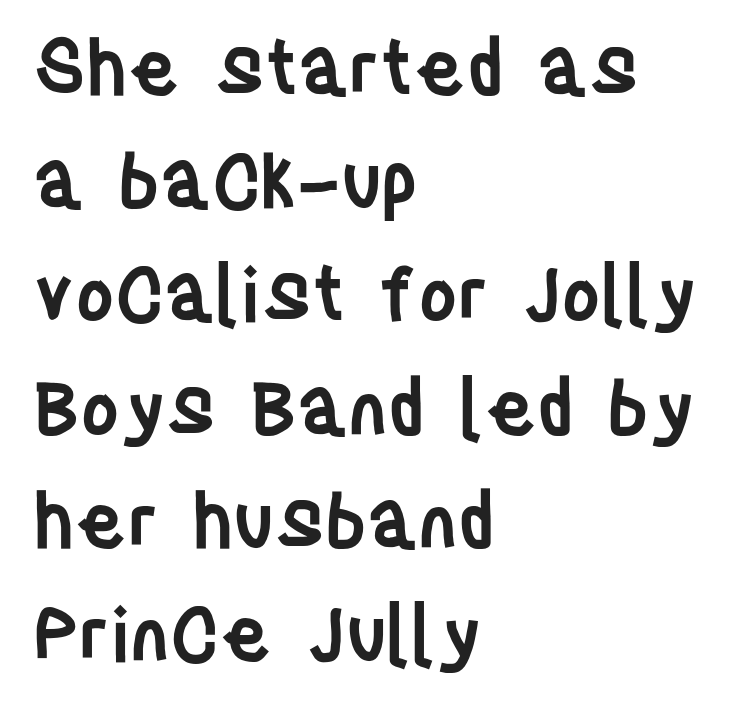
Unmarked baselines from the first word to the last. To sum up the face: it is a sans, with no serifs. A normal amount of white space separates one row of letters from the next. As a designer I'd log this as weight 600, semibold. Does extra space separate the letters? No, they use regular spacing. The passage shown is typed in a proportional face where columns would drift.
